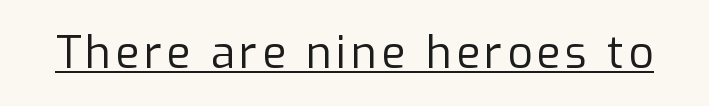
The image shows 44 px regular-weight sans-serif type, upright; set underlined; low stroke contrast and a medium x-height.
